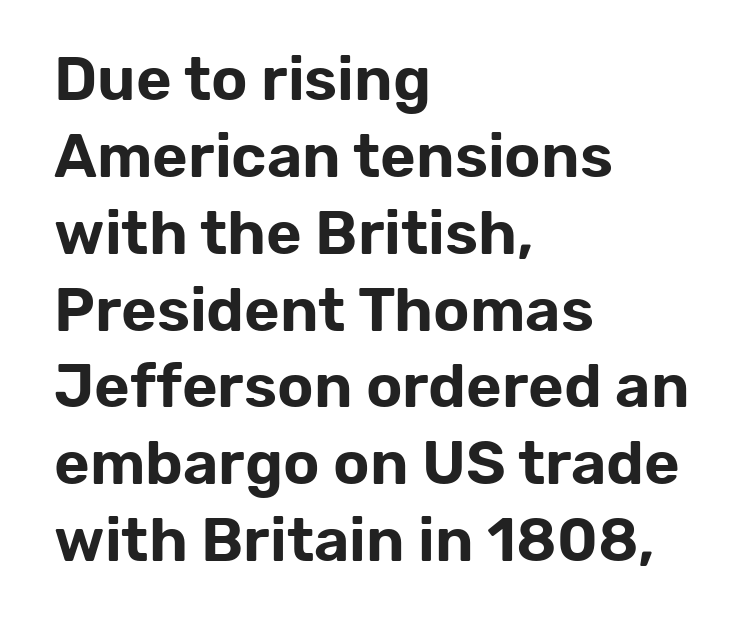
{"serif": "no", "italic": "no", "width": "normal", "stroke_contrast": "low", "x_height": "medium", "monospaced": "no", "underline": "no", "align": "left", "line_spacing": "normal", "line_spacing_ratio": 1.26, "letter_spacing": "normal", "letter_spacing_em": 0.0, "glyph_px": 61}
